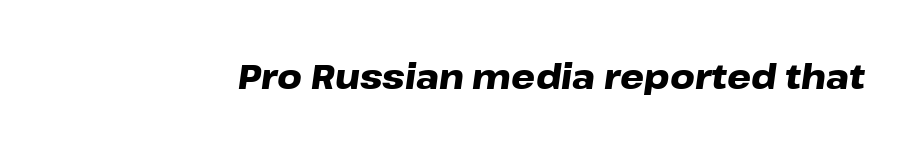
The face used here is proportionally spaced, like ordinary book or web type. Quick note: underline off. Compared with ordinary roman type, these characters are visibly tilted. Between one letter and the next there's only the usual sliver of space. Thick stems and heavy bowls — unmistakably bold.
